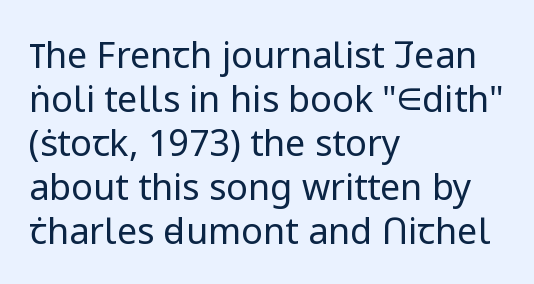
Q: Is the text bold? A: No.
Q: Is the text italic (slanted)? A: No, it is upright.
Q: Is the typeface a serif or a sans-serif typeface? A: Sans-serif.
Q: Is the text underlined? A: No.
Q: How is the paragraph aligned? A: Left-aligned.
Q: Is the spacing between letters normal or unusually wide? A: Normal.
Q: Width (condensed, normal, or wide)? A: Normal.
Q: Stroke contrast? A: Low.
Q: x-height? A: Medium.
Q: Monospaced? A: No.
